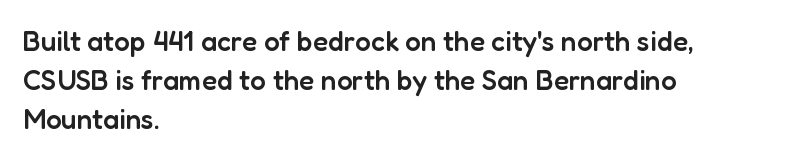
The image shows 28 px semibold sans-serif type, upright; set left-aligned, normal line spacing (1.39x), normal letter spacing, not underlined; low stroke contrast and a medium x-height.
